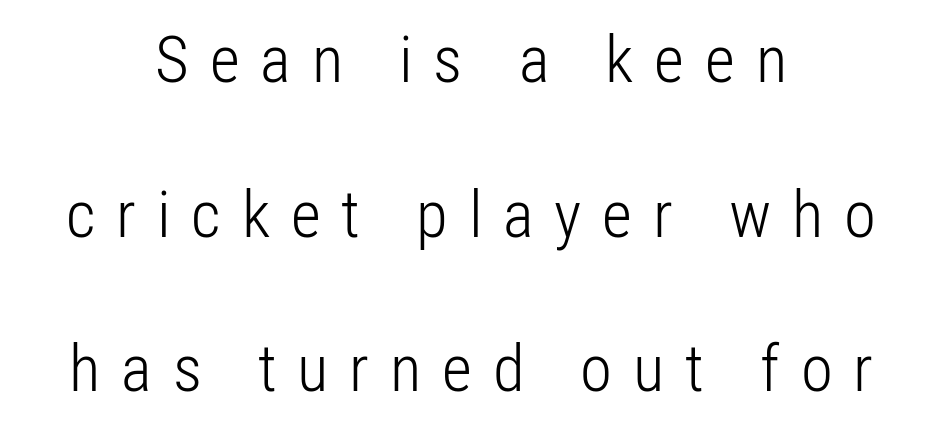
Honestly, there is no underline to notice here at all. Notice the wide empty band between every row — that's loose leading. The designer went with a sans here, leaving each stem footless. The type is letterspaced generously, with wide tracking. This is the regular roman posture of the typeface.
